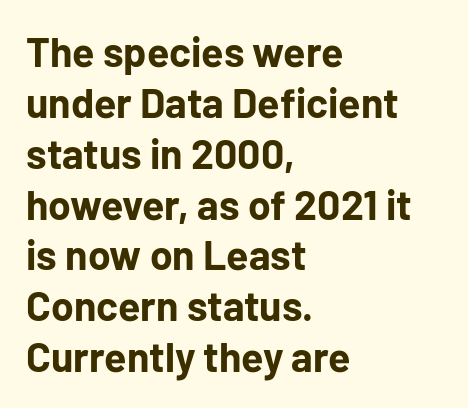
Is this a sans? Yes — the strokes have no serifs. Each word holds together tightly as a unit, with standard inter-letter gaps. Line beginnings align vertically; line endings do not. The rendering uses natural spacing where letterforms have individual widths.
